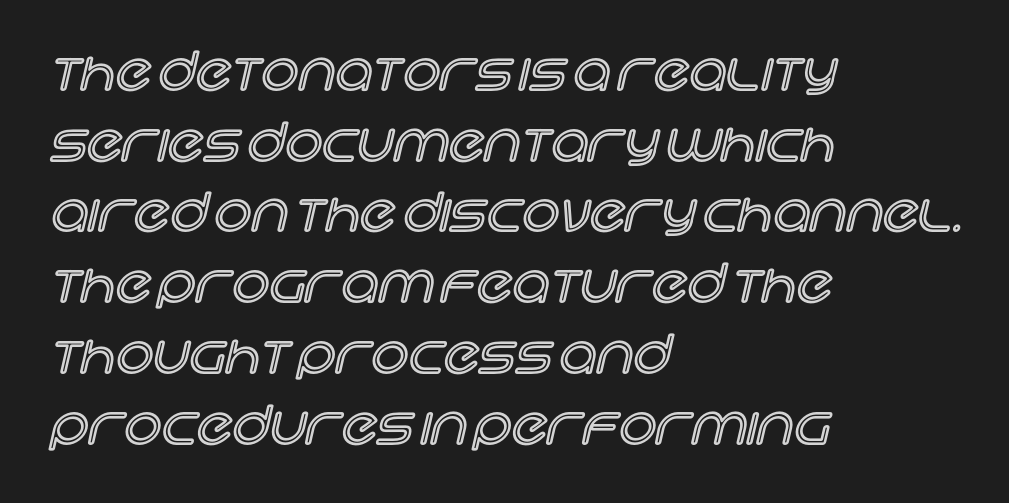
The letters sit at their default tracking, neither squeezed nor spread. These lines are set flush left with a ragged right edge. Regarding leading, the lines here are spaced in the standard way. Character widths vary here, with narrow letters taking less room than wide ones.
